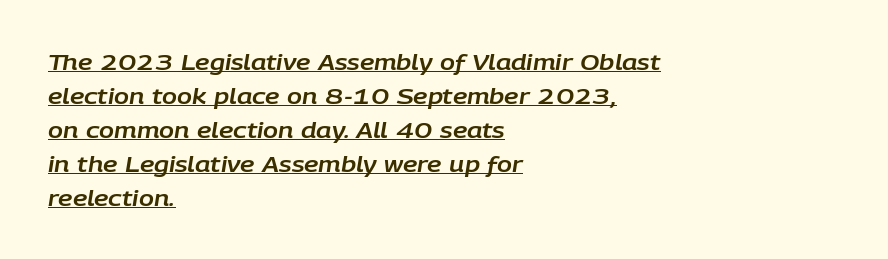
Q: Is the text italic (slanted)? A: Yes, it leans right by about 9 degrees.
Q: Is the text underlined? A: Yes.
Q: How is the paragraph aligned? A: Left-aligned.
Q: Is the spacing between letters normal or unusually wide? A: Normal.
Q: Is the spacing between lines tight, normal or loose? A: Normal.
